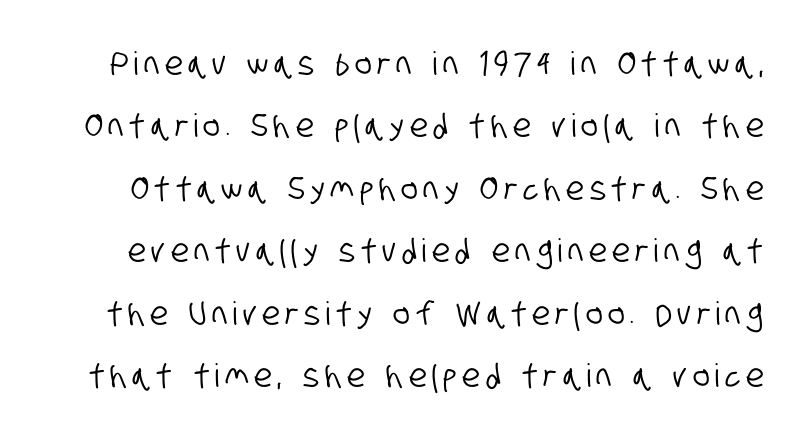
Nope, no serifs anywhere on these letters. Airy leading. The letters advance in unequal steps, a hallmark of proportional type. The words here are not underlined.
